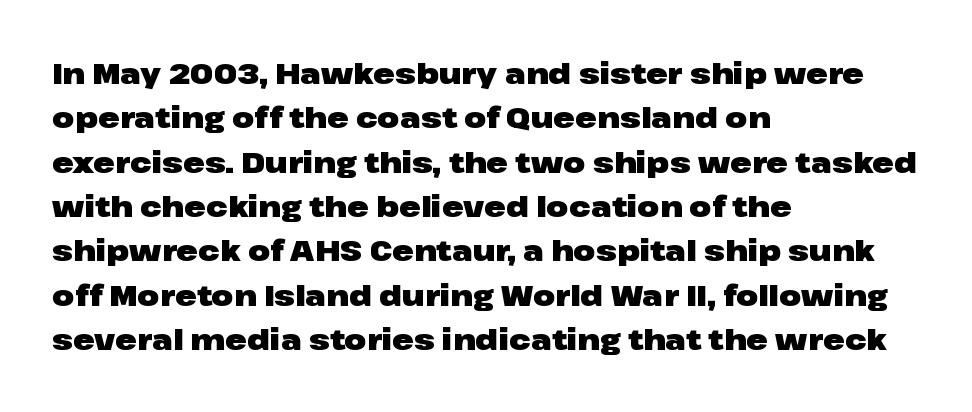
The image shows 29 px heavy, wide sans-serif type, upright; set left-aligned, normal line spacing (1.53x), normal letter spacing, not underlined; low stroke contrast and a medium x-height.
